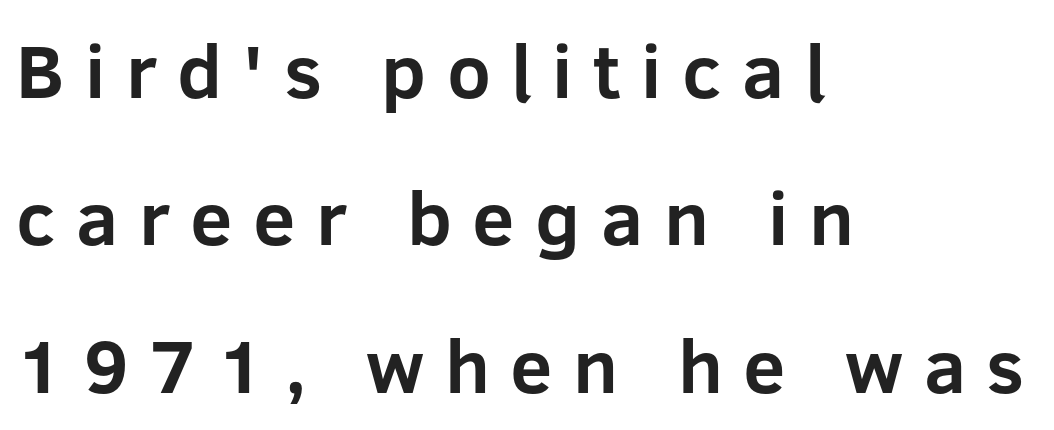
Q: Is the text bold? A: Yes.
Q: Is the text italic (slanted)? A: No, it is upright.
Q: Is the typeface a serif or a sans-serif typeface? A: Sans-serif.
Q: Is the text underlined? A: No.
Q: How is the paragraph aligned? A: Left-aligned.
Q: Is the spacing between letters normal or unusually wide? A: Unusually wide.
Q: Is the spacing between lines tight, normal or loose? A: Loose.
Q: Width (condensed, normal, or wide)? A: Normal.
Q: Stroke contrast? A: Low.
Q: x-height? A: Medium.
Q: Monospaced? A: No.
